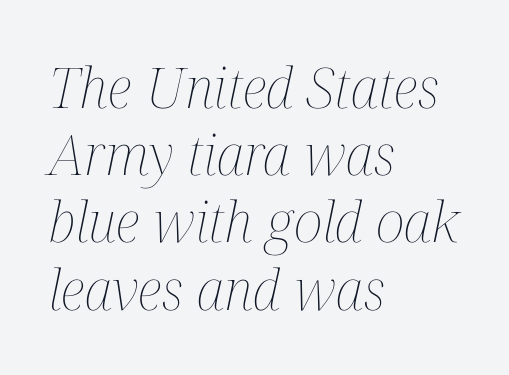
{"italic": "yes", "lean": "right", "slant_degrees": 12, "bold": "no", "weight": "thin", "width": "condensed", "stroke_contrast": "medium", "x_height": "medium", "monospaced": "no", "underline": "no", "align": "left", "line_spacing_ratio": 1.2, "letter_spacing": "normal", "letter_spacing_em": 0.0, "glyph_px": 56}
